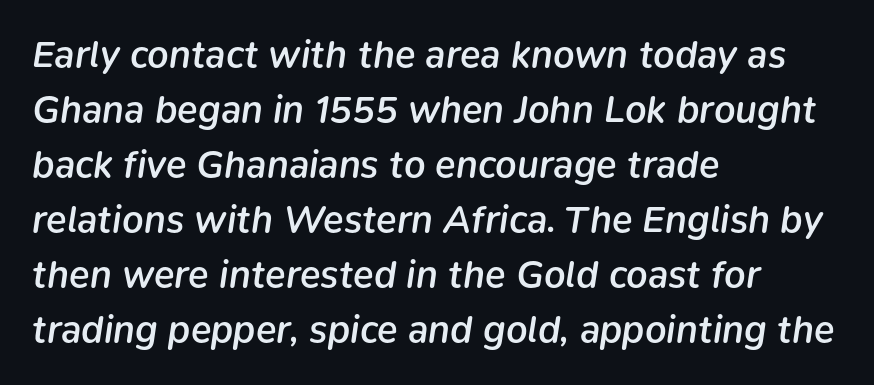
The image shows 38 px semibold type, italic (leaning right); set left-aligned, normal line spacing (1.45x), normal letter spacing, not underlined; low stroke contrast and a medium x-height.
